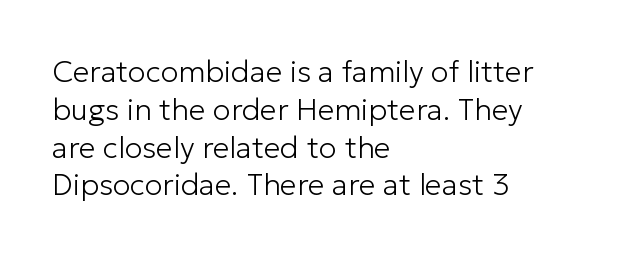
{"serif": "no", "italic": "no", "bold": "no", "weight": "light", "width": "normal", "stroke_contrast": "low", "x_height": "medium", "monospaced": "no", "underline": "no", "align": "left", "line_spacing": "normal", "line_spacing_ratio": 1.26, "letter_spacing": "normal", "letter_spacing_em": 0.0, "glyph_px": 30}
